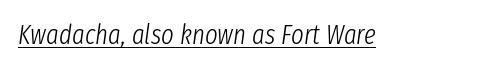
{"italic": "yes", "lean": "right", "slant_degrees": 8, "bold": "no", "underline": "yes", "letter_spacing": "normal", "letter_spacing_em": 0.0, "glyph_px": 27}
